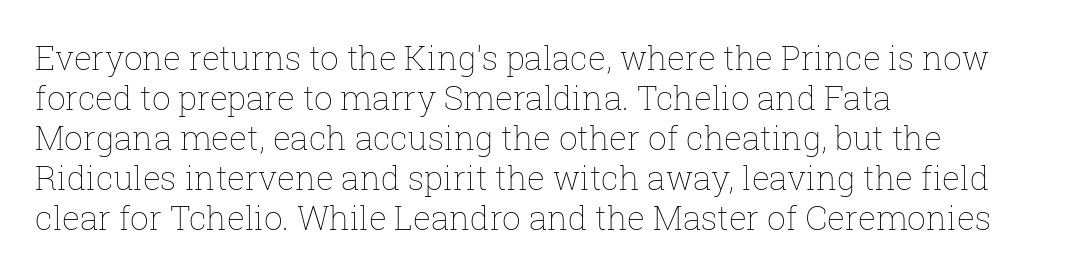
The face looks like a standard text weight, possibly lighter. No word sits above an underline. You could not count columns in this text — the font is proportionally spaced. Ordinary non-slanted type is in use.
